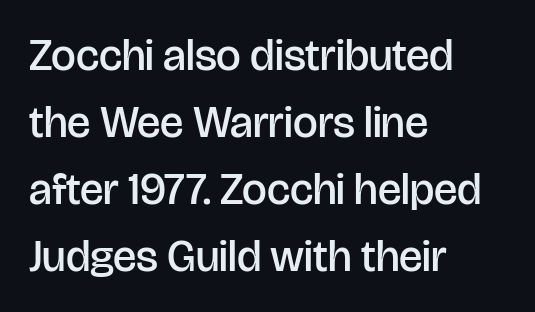
{"serif": "no", "italic": "no", "bold": "semi", "weight": "semibold", "width": "normal", "stroke_contrast": "low", "x_height": "large", "monospaced": "no", "underline": "no", "align": "left", "line_spacing": "normal", "line_spacing_ratio": 1.52, "letter_spacing": "normal", "letter_spacing_em": 0.0, "glyph_px": 44}
